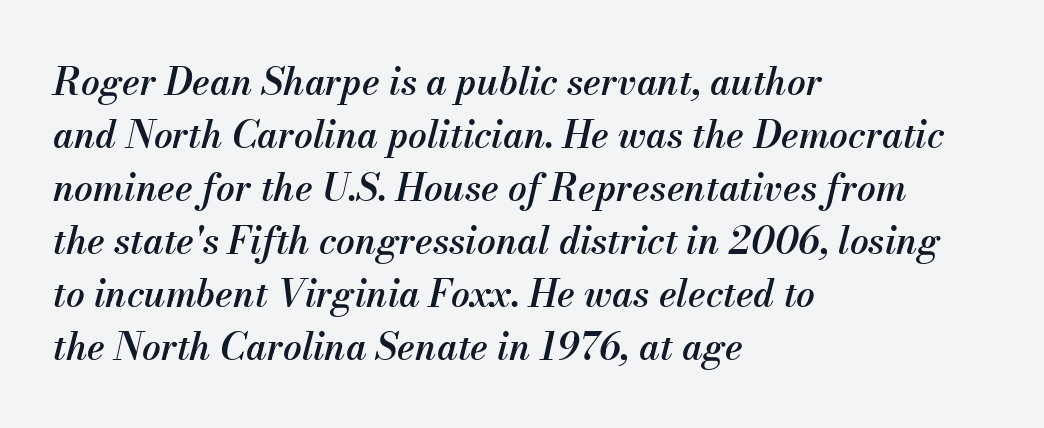
The image shows 37 px semibold type, italic (leaning right); set left-aligned, normal line spacing (1.43x), normal letter spacing, not underlined; medium stroke contrast and a small x-height.
